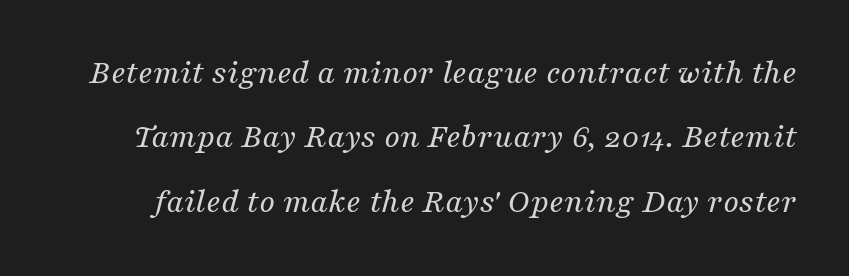
The image shows 35 px regular-weight serif type, italic (leaning right); set line spacing 1.84x, normal letter spacing, not underlined; medium stroke contrast and a medium x-height.
